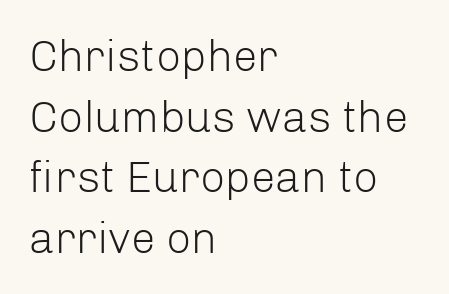
Q: Is the text bold? A: No.
Q: Is the text italic (slanted)? A: No, it is upright.
Q: Is the typeface a serif or a sans-serif typeface? A: Sans-serif.
Q: Is the text underlined? A: No.
Q: How is the paragraph aligned? A: Left-aligned.
Q: Is the spacing between letters normal or unusually wide? A: Normal.
Q: Is the spacing between lines tight, normal or loose? A: Normal.
Q: Width (condensed, normal, or wide)? A: Normal.
Q: Stroke contrast? A: Low.
Q: x-height? A: Medium.
Q: Monospaced? A: No.
